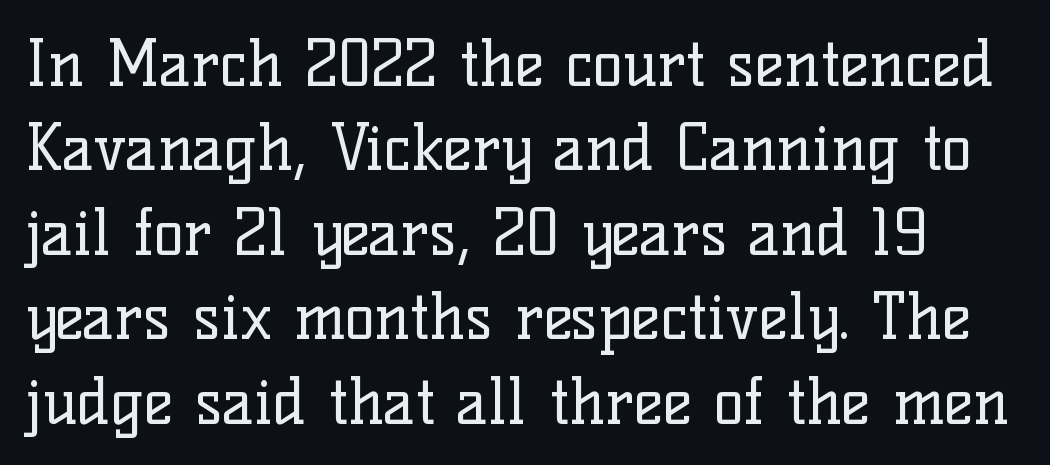
Q: Is the text bold? A: No.
Q: Is the text italic (slanted)? A: No, it is upright.
Q: Is the typeface a serif or a sans-serif typeface? A: Serif.
Q: Is the text underlined? A: No.
Q: Is the spacing between letters normal or unusually wide? A: Normal.
Q: Is the spacing between lines tight, normal or loose? A: Normal.
Q: Width (condensed, normal, or wide)? A: Normal.
Q: Stroke contrast? A: Low.
Q: x-height? A: Medium.
Q: Monospaced? A: No.
